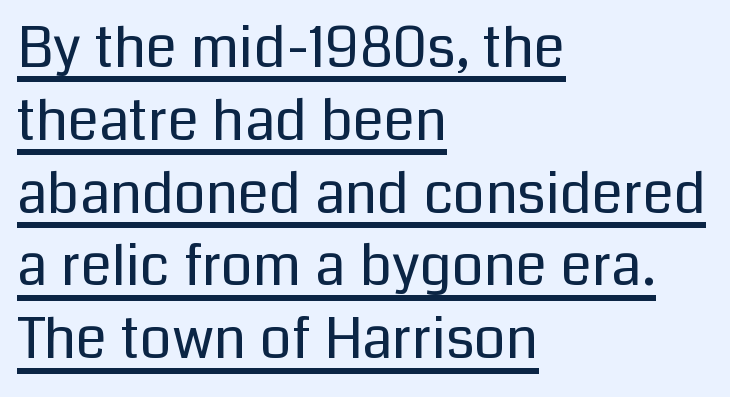
Q: Is the text bold? A: No.
Q: Is the text italic (slanted)? A: No, it is upright.
Q: Is the typeface a serif or a sans-serif typeface? A: Sans-serif.
Q: Is the text underlined? A: Yes.
Q: How is the paragraph aligned? A: Left-aligned.
Q: Is the spacing between letters normal or unusually wide? A: Normal.
Q: Is the spacing between lines tight, normal or loose? A: Normal.
Q: Width (condensed, normal, or wide)? A: Normal.
Q: Stroke contrast? A: Low.
Q: x-height? A: Medium.
Q: Monospaced? A: No.
